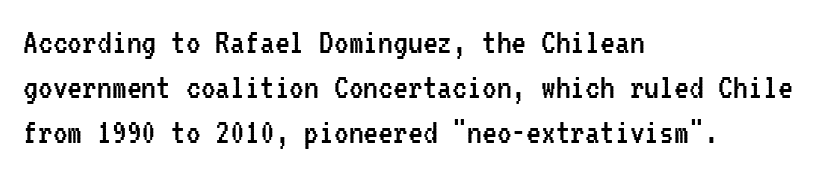
{"serif": "no", "italic": "no", "bold": "no", "weight": "regular", "width": "condensed", "stroke_contrast": "low", "x_height": "medium", "monospaced": "yes", "underline": "no", "align": "left", "line_spacing_ratio": 1.22, "letter_spacing": "normal", "letter_spacing_em": 0.0, "glyph_px": 37}
